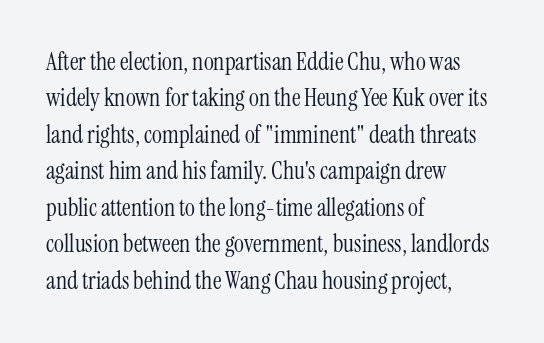
Q: Is the text bold? A: No.
Q: Is the text italic (slanted)? A: No, it is upright.
Q: Is the text underlined? A: No.
Q: How is the paragraph aligned? A: Left-aligned.
Q: Is the spacing between letters normal or unusually wide? A: Normal.
Q: Is the spacing between lines tight, normal or loose? A: Normal.
